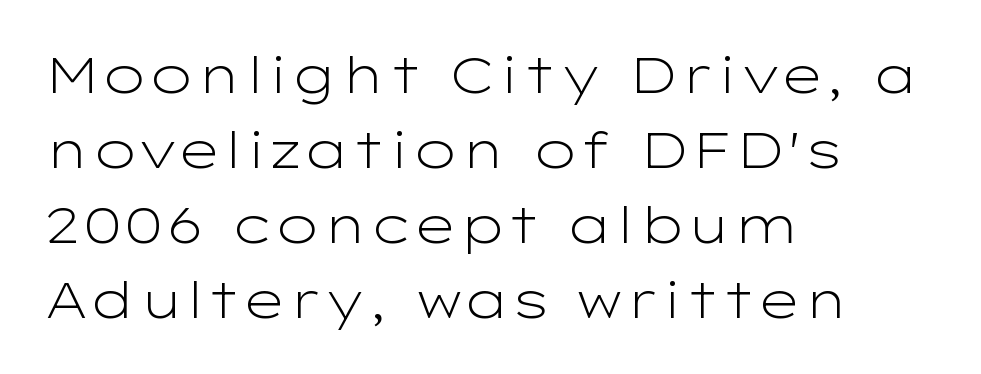
The image shows 50 px light, wide sans-serif type, upright; set left-aligned, normal line spacing (1.5x), normal letter spacing, not underlined; low stroke contrast and a medium x-height.
